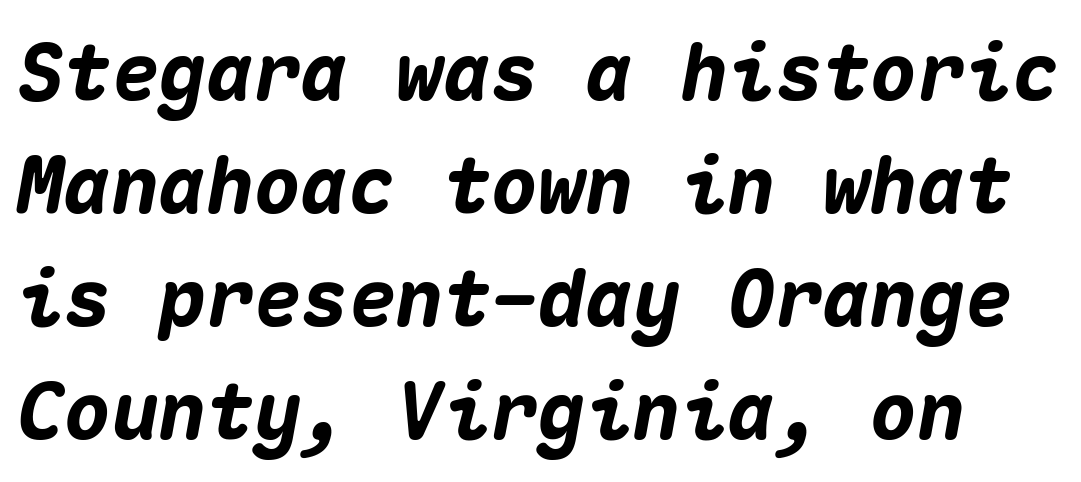
A normal amount of white space separates one row of letters from the next. The passage shown is emphatically bold. The passage shown has conventional tracking throughout. Beneath every word, the page is bare.
